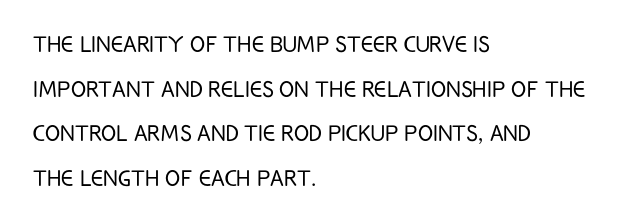
The vertical gap from one line to the next is medium. Alignment: flush left. Caption: standard tracking, unaltered. The string is rendered with underlining switched off.
